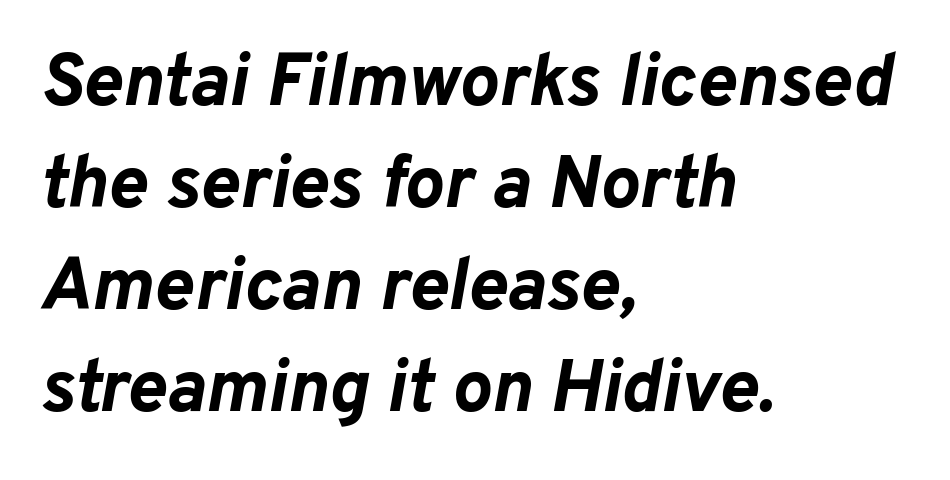
{"italic": "yes", "lean": "right", "slant_degrees": 10, "bold": "yes", "weight": "bold", "width": "normal", "stroke_contrast": "low", "x_height": "medium", "monospaced": "no", "underline": "no", "align": "left", "line_spacing": "normal", "line_spacing_ratio": 1.38, "letter_spacing": "normal", "letter_spacing_em": 0.0, "glyph_px": 74}
